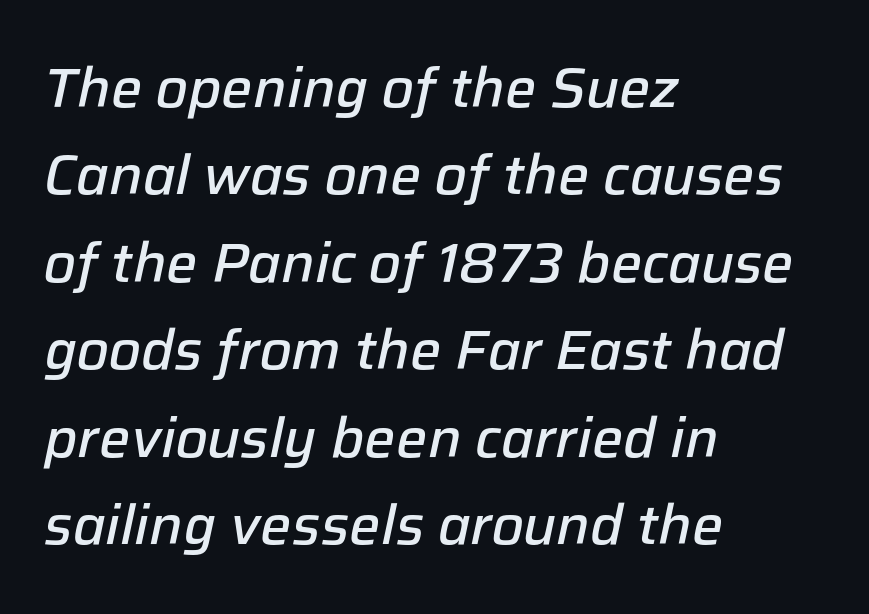
Is this a fixed-width face? No — the glyphs have proportional, varying widths. Compared with typical body copy, the letter spacing here is the same. Vertically, the passage feels balanced, rows spaced as you'd expect. The passage shown leans; its letterforms are oblique.
